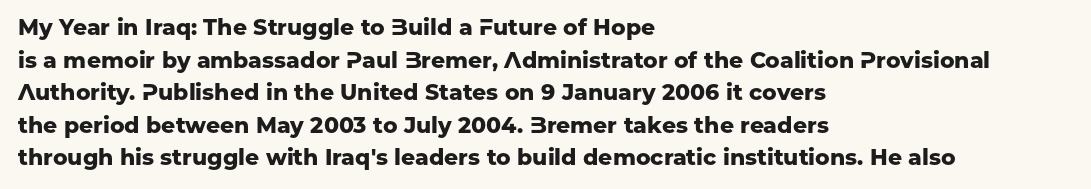
The image shows 22 px bold type, upright; set left-aligned, normal line spacing (1.48x), normal letter spacing, not underlined.
